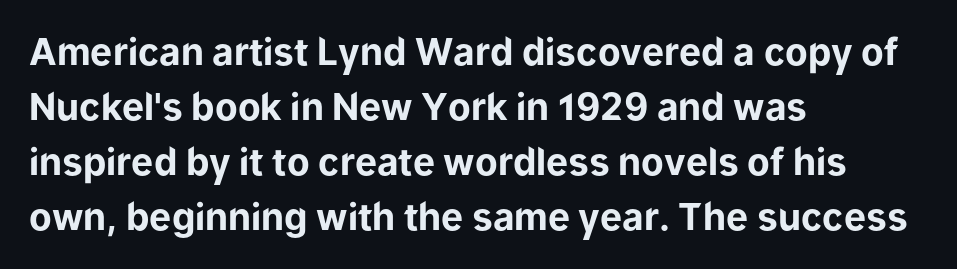
{"serif": "no", "italic": "no", "bold": "yes", "weight": "bold", "width": "normal", "stroke_contrast": "low", "x_height": "medium", "monospaced": "no", "underline": "no", "align": "left", "line_spacing": "normal", "line_spacing_ratio": 1.49, "letter_spacing": "normal", "letter_spacing_em": 0.0, "glyph_px": 37}
